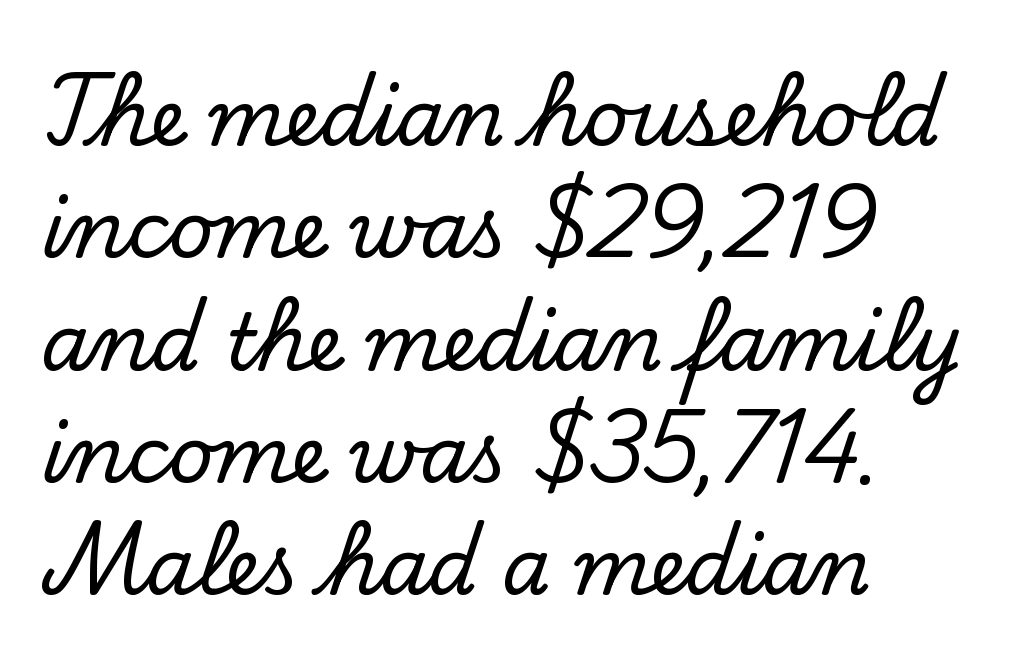
Note the varied advance widths — an 'i' is clearly narrower than an 'm'. What stands out about the letter spacing? Nothing — it is the standard amount. These lines sit exactly where default settings would place them. Is the block centered? No — it sits flush against the left margin. The designer went with a serif here, giving each stem small feet.
